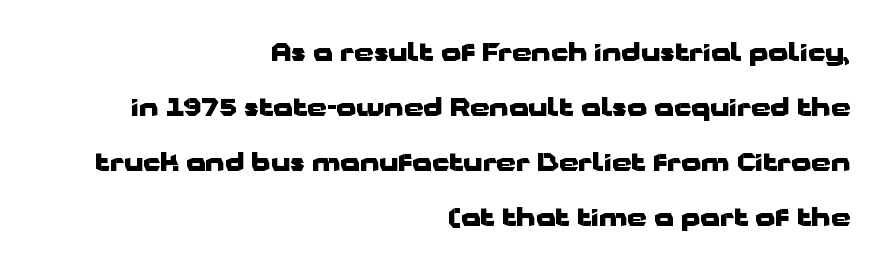
{"italic": "no", "bold": "yes", "underline": "no", "align": "right", "line_spacing": "loose", "line_spacing_ratio": 2.2, "letter_spacing": "normal", "letter_spacing_em": 0.0, "glyph_px": 25}
